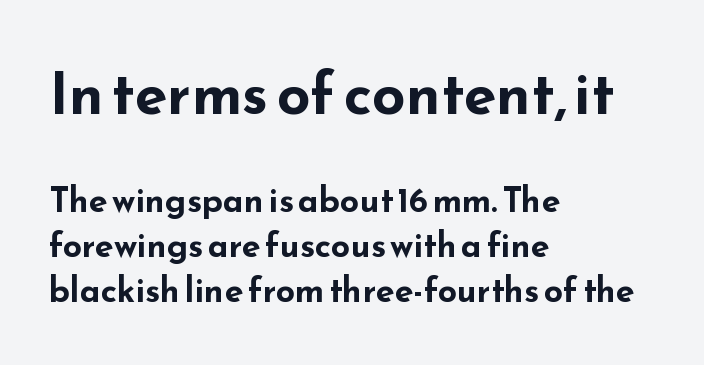
Q: Is the text bold? A: Yes.
Q: Is the text italic (slanted)? A: No, it is upright.
Q: Is the typeface a serif or a sans-serif typeface? A: Sans-serif.
Q: Is the text underlined? A: No.
Q: How is the paragraph aligned? A: Left-aligned.
Q: Is the spacing between letters normal or unusually wide? A: Normal.
Q: Is the spacing between lines tight, normal or loose? A: Normal.
Q: Which block of text is set in a larger size, the first (top) or the second (bottom)? A: The first (top) one.
Q: Width (condensed, normal, or wide)? A: Wide.
Q: Stroke contrast? A: Low.
Q: x-height? A: Small.
Q: Monospaced? A: No.
